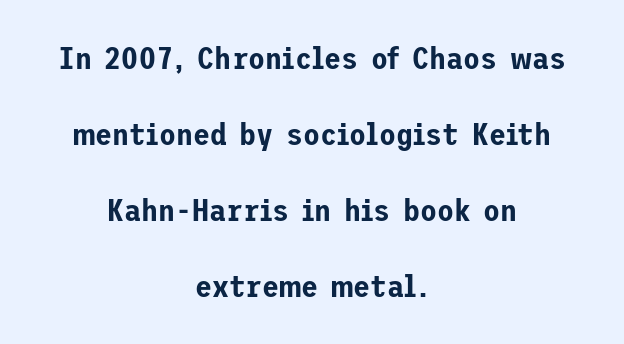
Q: Is the text italic (slanted)? A: No, it is upright.
Q: Is the typeface a serif or a sans-serif typeface? A: Sans-serif.
Q: Is the text underlined? A: No.
Q: How is the paragraph aligned? A: Centered.
Q: Is the spacing between letters normal or unusually wide? A: Normal.
Q: Is the spacing between lines tight, normal or loose? A: Loose.
Q: Width (condensed, normal, or wide)? A: Normal.
Q: Stroke contrast? A: Low.
Q: x-height? A: Medium.
